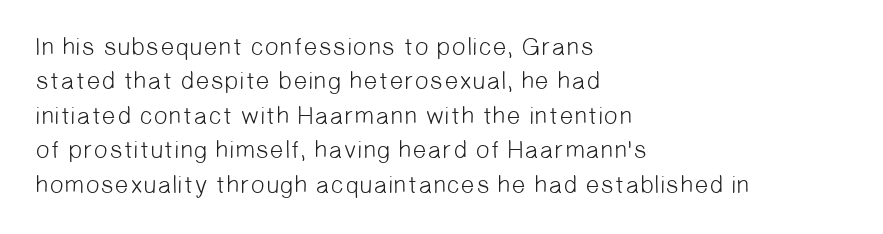
{"bold": "no", "underline": "no", "align": "left", "line_spacing": "normal", "line_spacing_ratio": 1.38, "letter_spacing": "normal", "letter_spacing_em": 0.0, "glyph_px": 25}
